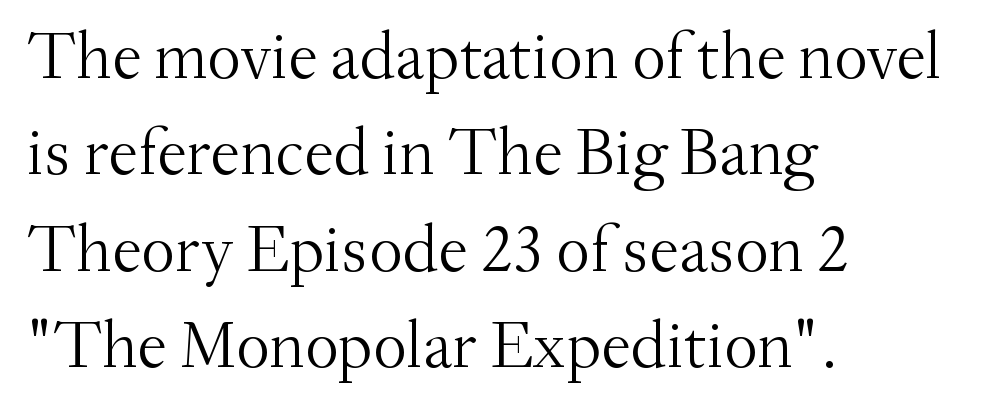
Style check: upright. On a weight scale, this lands at 450 or below. The designer went with a serif here, giving each stem small feet. Nobody drew a line under any word here.
